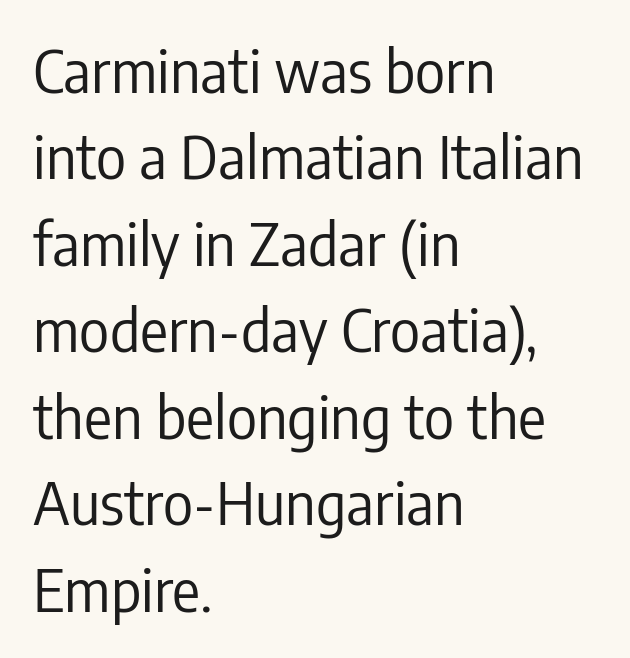
{"serif": "no", "italic": "no", "bold": "no", "weight": "regular", "width": "condensed", "stroke_contrast": "low", "x_height": "medium", "monospaced": "no", "underline": "no", "align": "left", "line_spacing": "normal", "line_spacing_ratio": 1.49, "letter_spacing": "normal", "letter_spacing_em": 0.0, "glyph_px": 58}
